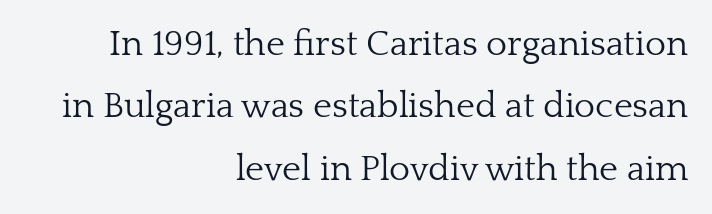
The image shows 36 px light serif type, upright; set right-aligned, line spacing 1.73x, normal letter spacing, not underlined; low stroke contrast and a medium x-height.
